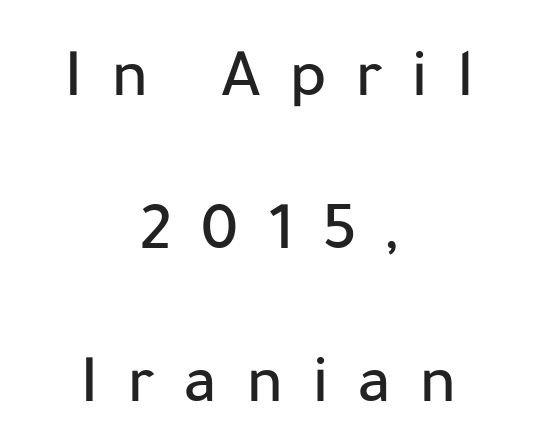
Q: Is the text italic (slanted)? A: No, it is upright.
Q: Is the typeface a serif or a sans-serif typeface? A: Sans-serif.
Q: Is the text underlined? A: No.
Q: How is the paragraph aligned? A: Centered.
Q: Is the spacing between letters normal or unusually wide? A: Unusually wide.
Q: Is the spacing between lines tight, normal or loose? A: Loose.
Q: Width (condensed, normal, or wide)? A: Normal.
Q: Stroke contrast? A: Low.
Q: x-height? A: Medium.
Q: Monospaced? A: No.
